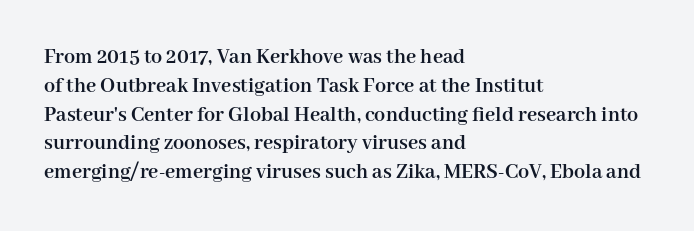
Q: Is the text bold? A: Yes.
Q: Is the text italic (slanted)? A: No, it is upright.
Q: Is the text underlined? A: No.
Q: How is the paragraph aligned? A: Left-aligned.
Q: Is the spacing between letters normal or unusually wide? A: Normal.
Q: Is the spacing between lines tight, normal or loose? A: Normal.
